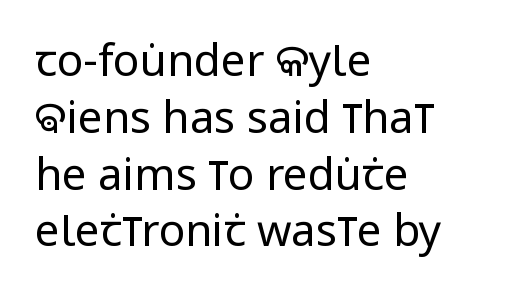
The image shows 44 px regular-weight, condensed sans-serif type, upright; set left-aligned, normal line spacing (1.29x), normal letter spacing, not underlined; low stroke contrast and a large x-height.
